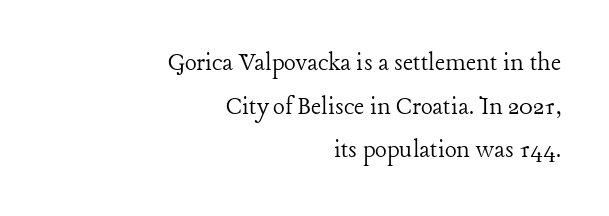
Q: Is the text bold? A: No.
Q: Is the text italic (slanted)? A: No, it is upright.
Q: Is the typeface a serif or a sans-serif typeface? A: Serif.
Q: Is the text underlined? A: No.
Q: How is the paragraph aligned? A: Right-aligned.
Q: Is the spacing between letters normal or unusually wide? A: Normal.
Q: Is the spacing between lines tight, normal or loose? A: Normal.
Q: Width (condensed, normal, or wide)? A: Normal.
Q: Stroke contrast? A: Low.
Q: x-height? A: Medium.
Q: Monospaced? A: No.
